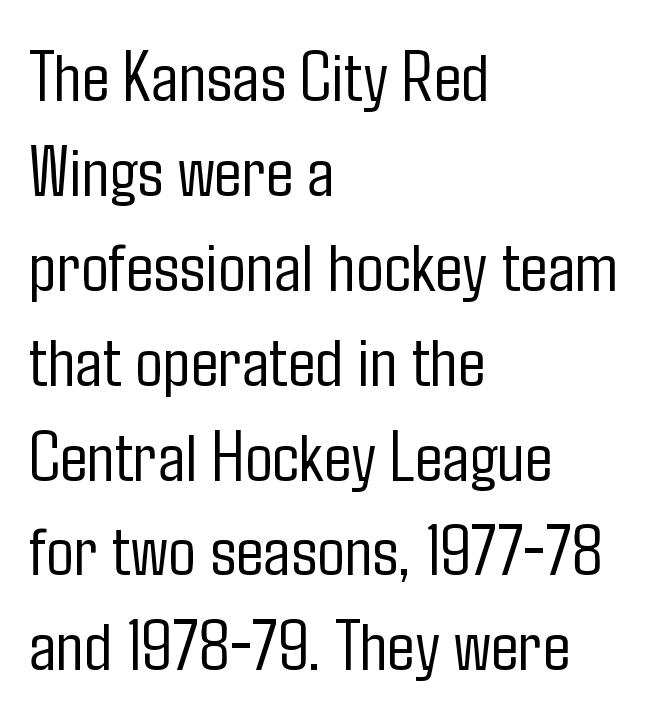
This is roman type, the default non-slanted kind. Tracking here is standard; glyphs follow each other at the usual distance. Leading: standard. You could not count columns in this text — the font is proportionally spaced. Ink coverage per letter is moderate at most.
